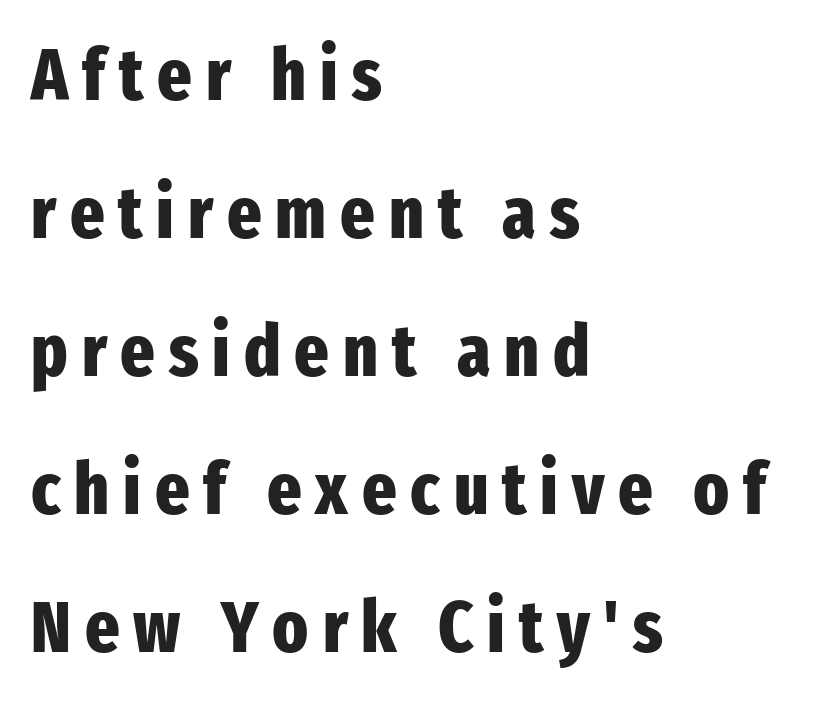
Q: Is the text bold? A: Yes.
Q: Is the text italic (slanted)? A: No, it is upright.
Q: Is the typeface a serif or a sans-serif typeface? A: Sans-serif.
Q: Is the text underlined? A: No.
Q: How is the paragraph aligned? A: Left-aligned.
Q: Width (condensed, normal, or wide)? A: Condensed.
Q: Stroke contrast? A: Low.
Q: x-height? A: Medium.
Q: Monospaced? A: No.
